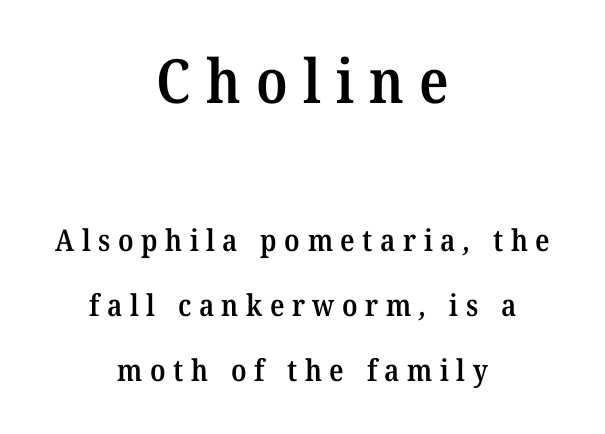
Q: Is the text bold? A: Semi-bold.
Q: Is the typeface a serif or a sans-serif typeface? A: Serif.
Q: Is the text underlined? A: No.
Q: How is the paragraph aligned? A: Centered.
Q: Is the spacing between letters normal or unusually wide? A: Unusually wide.
Q: Is the spacing between lines tight, normal or loose? A: Loose.
Q: Which block of text is set in a larger size, the first (top) or the second (bottom)? A: The first (top) one.
Q: Width (condensed, normal, or wide)? A: Normal.
Q: Stroke contrast? A: Medium.
Q: x-height? A: Medium.
Q: Monospaced? A: No.
